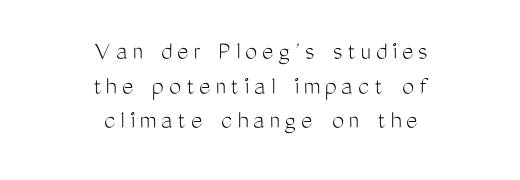
Q: Is the text bold? A: No.
Q: Is the text italic (slanted)? A: No, it is upright.
Q: Is the text underlined? A: No.
Q: How is the paragraph aligned? A: Centered.
Q: Is the spacing between lines tight, normal or loose? A: Normal.
